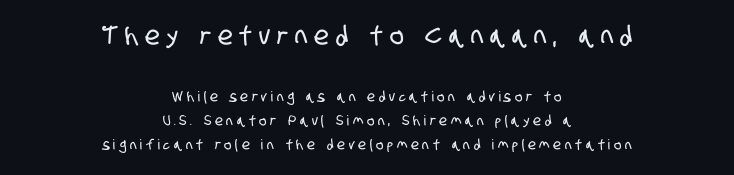
{"underline": "no", "align": "center", "line_spacing_ratio": 1.72, "letter_spacing": "wide", "letter_spacing_em": 0.27, "larger_block": "first", "size_ratio": 1.86, "glyph_px": 26}
